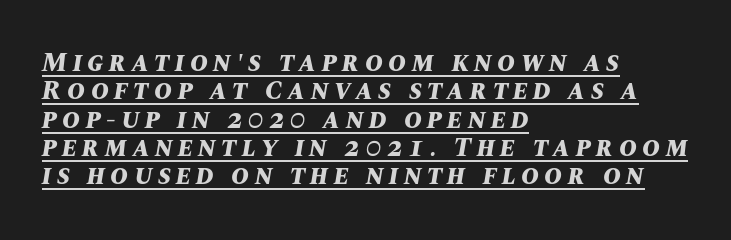
{"italic": "yes", "lean": "right", "slant_degrees": 10, "bold": "yes", "underline": "yes", "align": "left", "line_spacing": "tight", "line_spacing_ratio": 1.05, "letter_spacing": "wide", "letter_spacing_em": 0.2, "glyph_px": 27}
